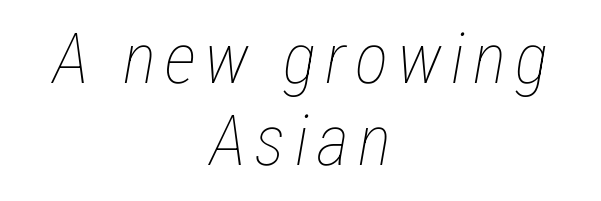
{"italic": "yes", "lean": "right", "slant_degrees": 12, "bold": "no", "weight": "thin", "width": "condensed", "stroke_contrast": "low", "x_height": "medium", "monospaced": "no", "underline": "no", "align": "center", "line_spacing_ratio": 1.17, "glyph_px": 70}
